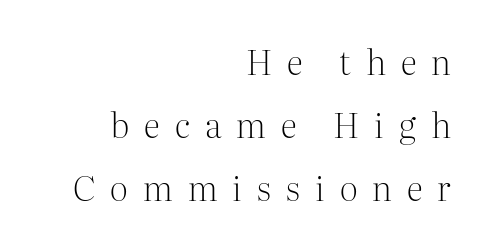
Old-style or modern, the face here clearly has serifs. The face used here is proportionally spaced, like ordinary book or web type. Letters rest on an invisible, unmarked baseline. Compared with typical body copy, the letter spacing here is much looser. The paragraph has a hard right edge and a soft left edge. The letterforms sit at book weight or below.
